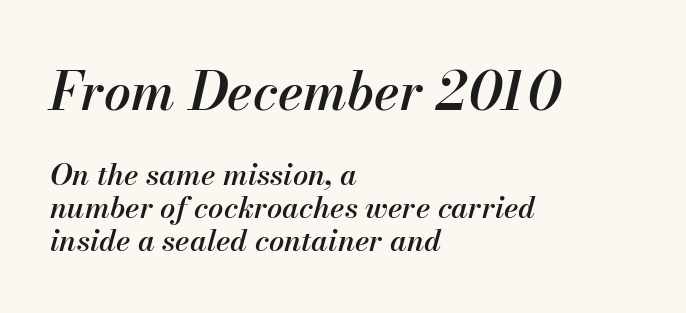
The image shows 53 px semibold type, italic (leaning right); set left-aligned, tight line spacing (1.1x), normal letter spacing, not underlined; the first (top) block is 1.77x larger; medium stroke contrast and a small x-height.
